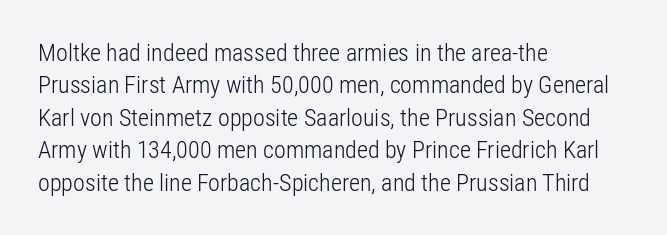
The image shows 24 px text type, upright; set left-aligned, normal line spacing (1.35x), normal letter spacing, not underlined.
